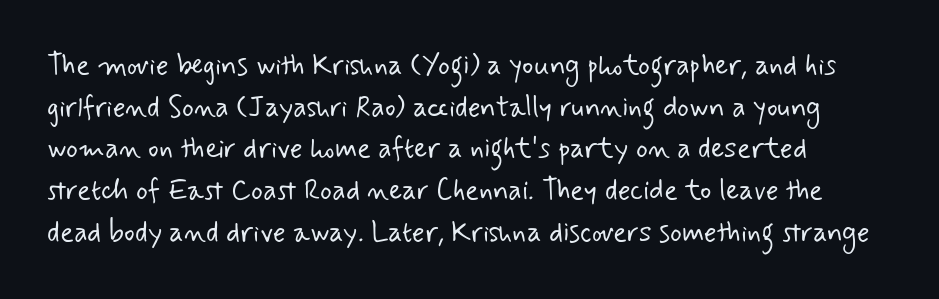
{"serif": "no", "bold": "no", "weight": "light", "width": "normal", "stroke_contrast": "low", "x_height": "small", "monospaced": "no", "underline": "no", "align": "left", "line_spacing": "normal", "line_spacing_ratio": 1.49, "letter_spacing": "normal", "letter_spacing_em": 0.0, "glyph_px": 28}
